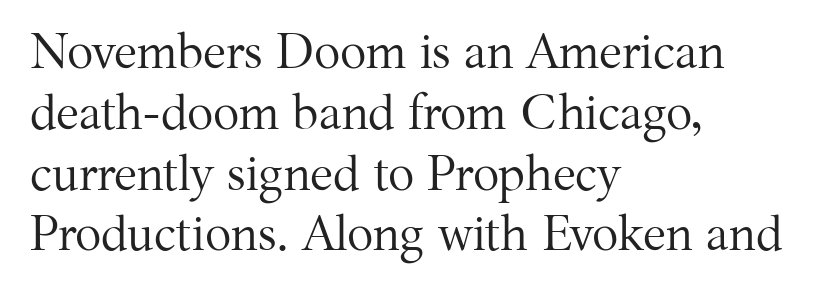
Q: Is the text bold? A: No.
Q: Is the text italic (slanted)? A: No, it is upright.
Q: Is the typeface a serif or a sans-serif typeface? A: Serif.
Q: Is the text underlined? A: No.
Q: How is the paragraph aligned? A: Left-aligned.
Q: Is the spacing between letters normal or unusually wide? A: Normal.
Q: Width (condensed, normal, or wide)? A: Normal.
Q: Stroke contrast? A: Medium.
Q: x-height? A: Medium.
Q: Monospaced? A: No.
